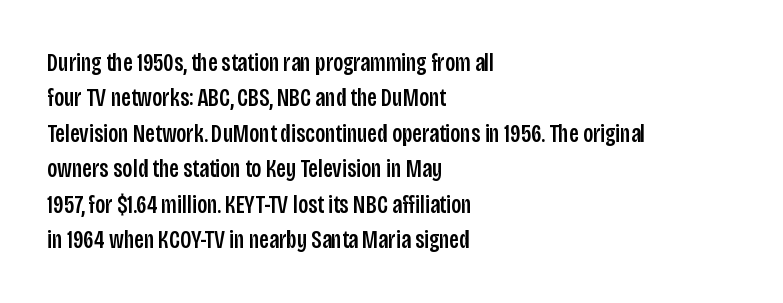
The line texture is even and compact thanks to regular tracking. Glance below the letters and you will spot only blank space. It's the straight-up-and-down kind of type. Each line starts at the same left margin while the right side varies. Reading down the column, the eye jumps a familiar distance to each next line.
